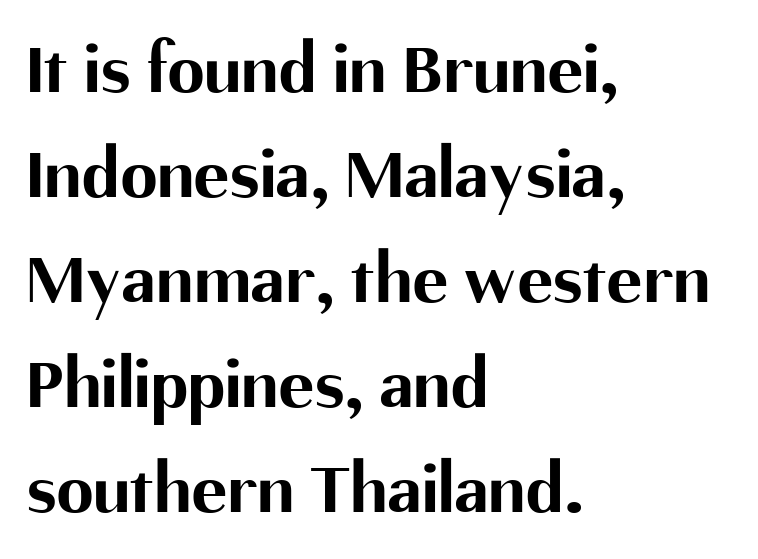
The image shows 74 px bold sans-serif type, upright; set left-aligned, normal line spacing (1.42x), normal letter spacing, not underlined; medium stroke contrast and a medium x-height.
